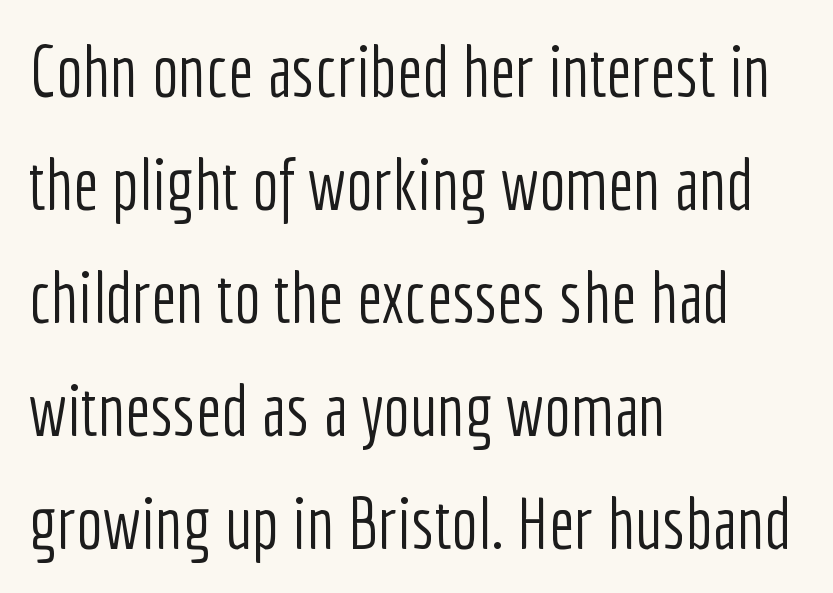
{"serif": "no", "italic": "no", "bold": "no", "weight": "light", "width": "condensed", "stroke_contrast": "low", "x_height": "medium", "monospaced": "no", "underline": "no", "align": "left", "line_spacing": "normal", "line_spacing_ratio": 1.59, "letter_spacing": "normal", "letter_spacing_em": 0.0, "glyph_px": 71}
